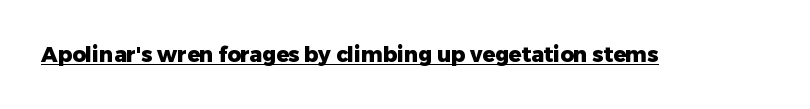
Emphasis is given by a line drawn under the lettering. Weight: bold. Honestly, the letter spacing is just normal — you wouldn't notice it. Is there any slant? The stems are plumb.
